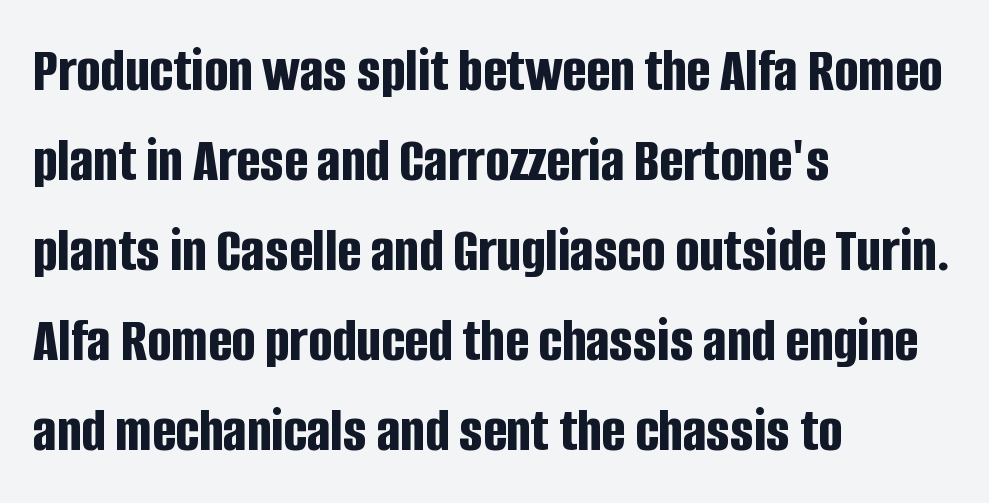
The image shows 63 px bold, condensed sans-serif type, upright; set left-aligned, normal line spacing (1.43x), normal letter spacing, not underlined; low stroke contrast and a large x-height.
